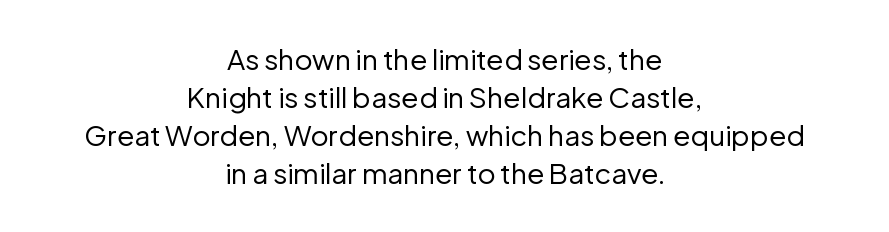
The letters carry no serifs — their stems end cleanly without finishing strokes. The passage is arranged like a title page — every line centered. Standard letterfit; no display-style spreading of the glyphs. These lines are rendered in a variable-pitch font.
